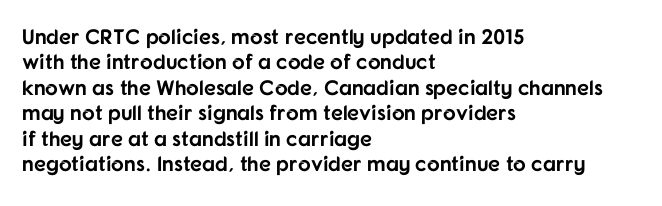
{"italic": "no", "bold": "yes", "underline": "no", "align": "left", "line_spacing_ratio": 1.21, "letter_spacing": "normal", "letter_spacing_em": 0.0, "glyph_px": 21}
